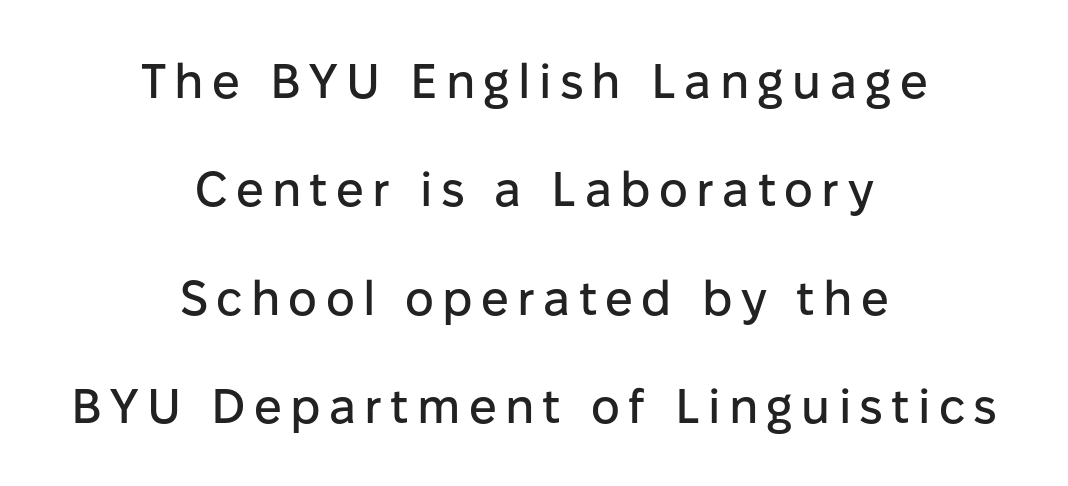
{"serif": "no", "italic": "no", "width": "normal", "stroke_contrast": "low", "x_height": "medium", "monospaced": "no", "underline": "no", "align": "center", "line_spacing": "loose", "line_spacing_ratio": 2.21, "glyph_px": 49}
